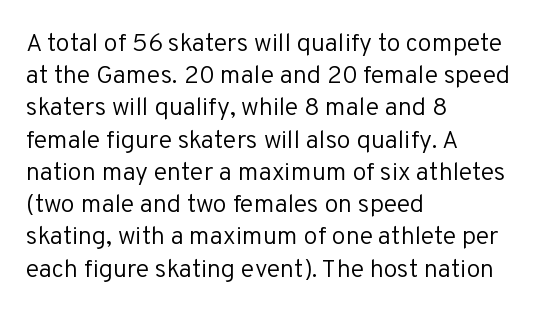
These lines keep a tight, regular rhythm from letter to letter. This sample is left-justified, so line endings fall wherever the words run out. The space between consecutive lines is moderate. Do the letters lean? They stand straight. The passage shown is not underscored anywhere. Stems and bowls with no extra thickness — not bold.
